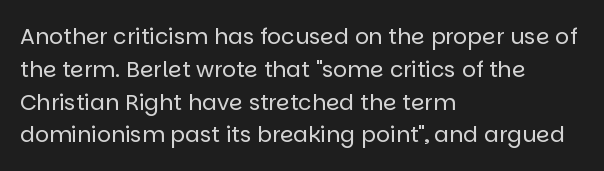
Descender tails drop into unmarked territory. Vertically, the passage feels balanced, rows spaced as you'd expect. The typesetter chose a ragged-right arrangement here. The typography opts for an upright posture over an oblique one. The rendering keeps characters at their native spacing. Stroke mass is kept to a normal reading level or below.
